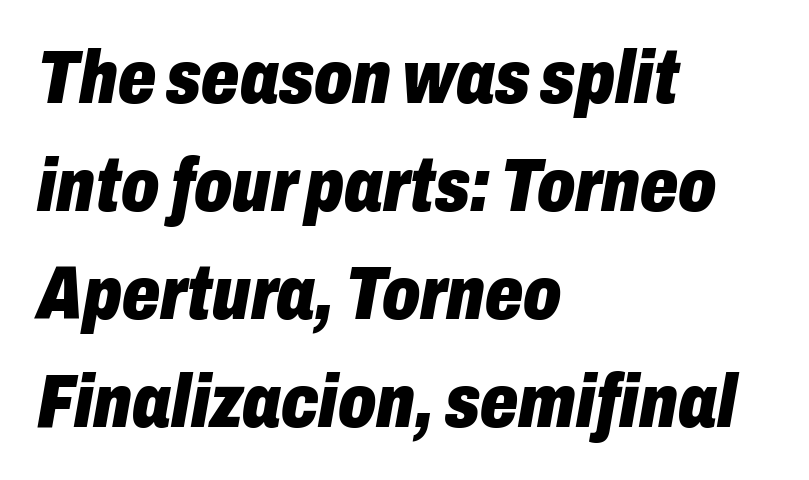
The image shows 75 px heavy, condensed type, italic (leaning right); set left-aligned, normal line spacing (1.44x), normal letter spacing, not underlined; low stroke contrast and a medium x-height.
